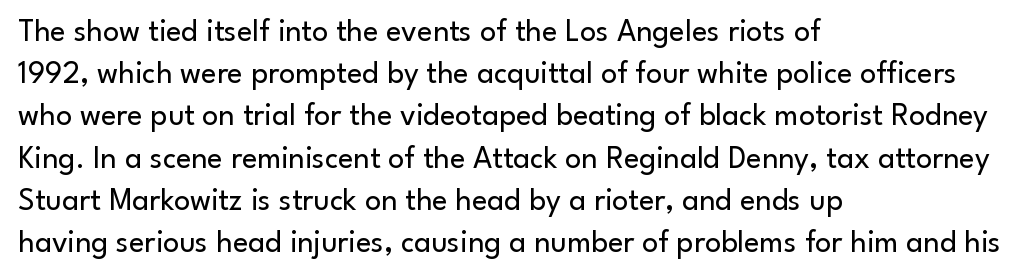
Q: Is the text bold? A: No.
Q: Is the text italic (slanted)? A: No, it is upright.
Q: Is the typeface a serif or a sans-serif typeface? A: Sans-serif.
Q: Is the text underlined? A: No.
Q: How is the paragraph aligned? A: Left-aligned.
Q: Is the spacing between letters normal or unusually wide? A: Normal.
Q: Is the spacing between lines tight, normal or loose? A: Normal.
Q: Width (condensed, normal, or wide)? A: Normal.
Q: Stroke contrast? A: Low.
Q: x-height? A: Small.
Q: Monospaced? A: No.
